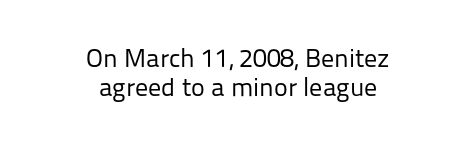
Posture: vertical. Unbolded letterforms with no extra heft. Teacher's note: observe the equal gaps on both sides — that is centered alignment. Closely set lines give the paragraph a compact silhouette. Has an underline been added? It has not.
